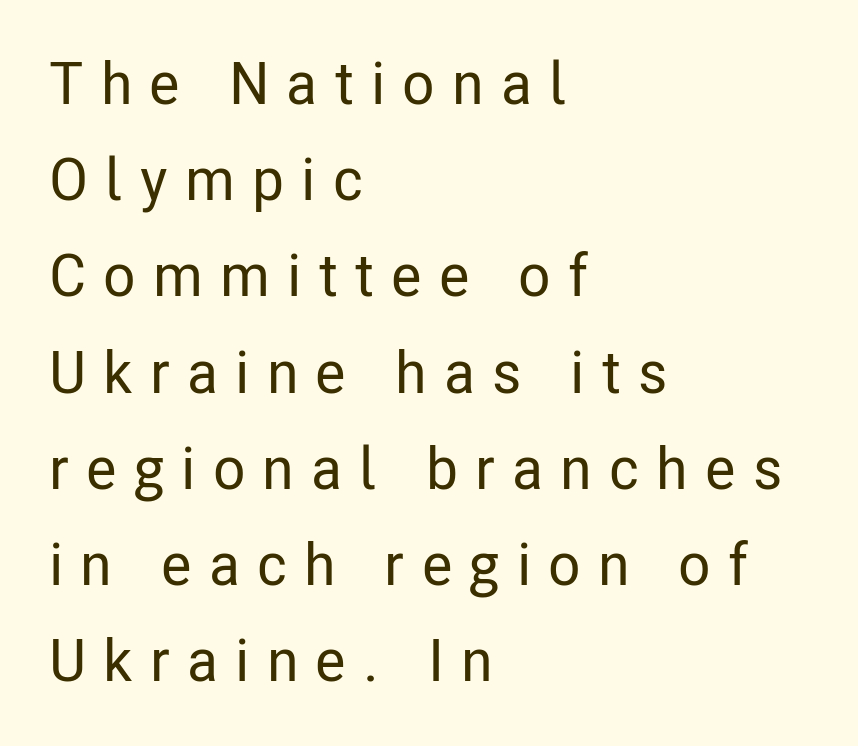
{"serif": "no", "italic": "no", "width": "condensed", "stroke_contrast": "low", "x_height": "medium", "monospaced": "no", "underline": "no", "align": "left", "line_spacing": "normal", "line_spacing_ratio": 1.63, "letter_spacing": "wide", "letter_spacing_em": 0.29, "glyph_px": 59}
